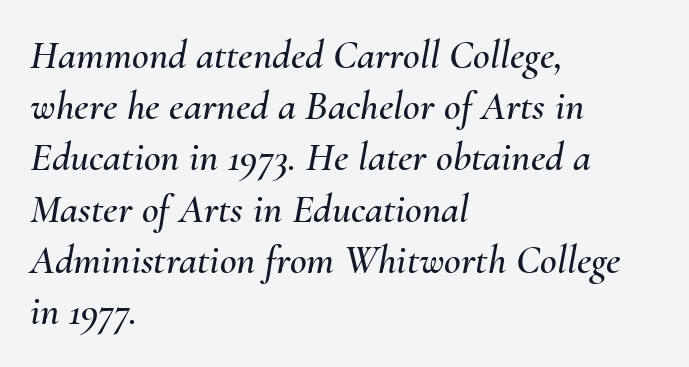
Type without underlining. Whoever set this chose a conventional vertical rhythm. A typesetter would call this proportional, since set widths differ per character. Inter-character spacing is left at the font's built-in metrics. Quick note: italic. Layout note: lines flush left.
